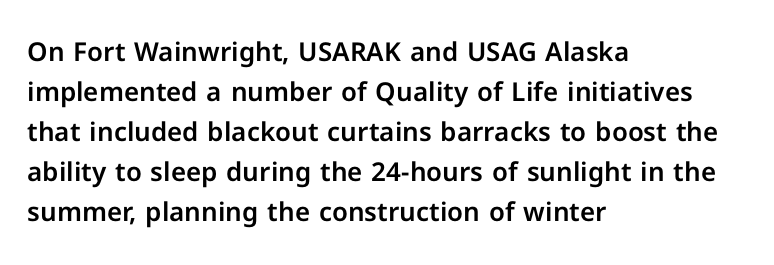
Descender tails drop into unmarked territory. Each word holds together tightly as a unit, with standard inter-letter gaps. Style check: upright. A student would call this left alignment; a typographer would say flush left, rag right. If you measured baseline to baseline, you'd find a middling distance.
